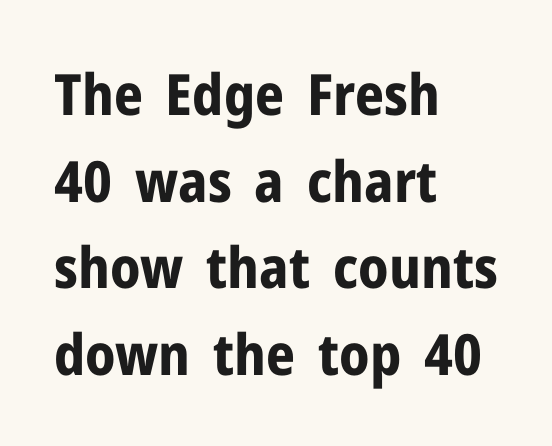
{"serif": "no", "italic": "no", "bold": "yes", "weight": "bold", "width": "normal", "stroke_contrast": "low", "x_height": "medium", "monospaced": "no", "underline": "no", "align": "left", "line_spacing": "normal", "line_spacing_ratio": 1.52, "letter_spacing": "normal", "letter_spacing_em": 0.0, "glyph_px": 57}
